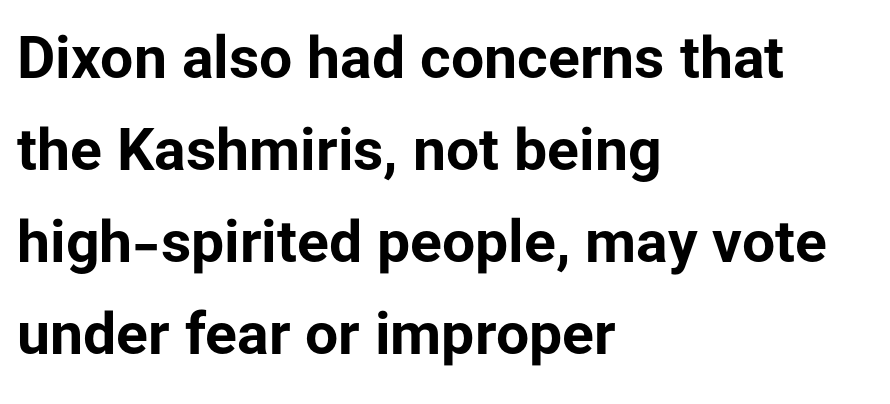
Is there much room between lines? A standard amount, neither cramped nor airy. The compositor pushed each line to the left boundary. Nothing sits at the stroke ends, so this counts as sans-serif. Typographic density is high because the face is bold.
